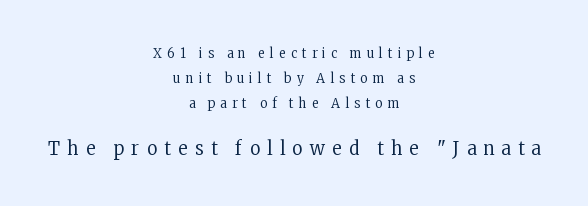
Lines of text with bare space underneath. Is there any slant? The stems are plumb. Bigger letters appear in the bottom chunk; the top chunk is reduced. The letters look calm and open, with moderate or lighter stems. This rendering uses center alignment, leaving both contours irregular but symmetric. Substantial extra tracking has been applied to these lines.
